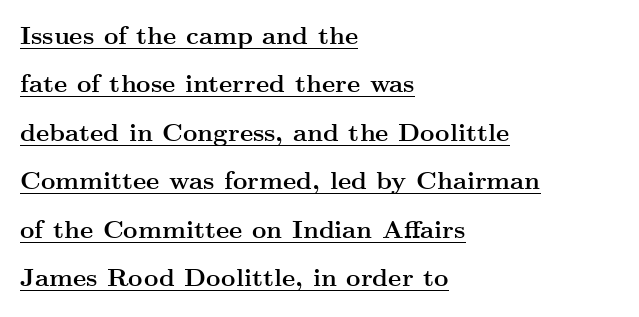
{"italic": "no", "bold": "yes", "underline": "yes", "align": "left", "line_spacing": "loose", "line_spacing_ratio": 1.94, "letter_spacing": "normal", "letter_spacing_em": 0.0, "glyph_px": 25}
